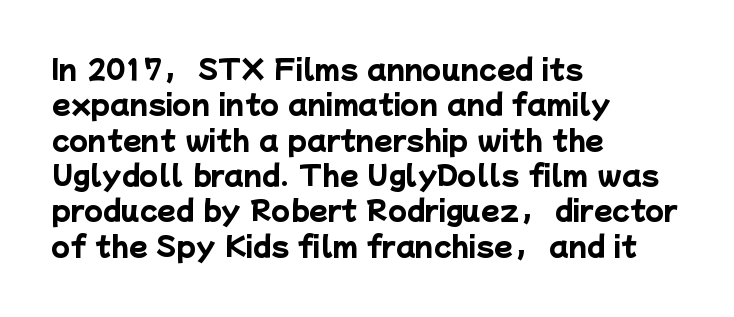
The image shows 27 px bold type; set left-aligned, normal line spacing (1.31x), normal letter spacing, not underlined.
